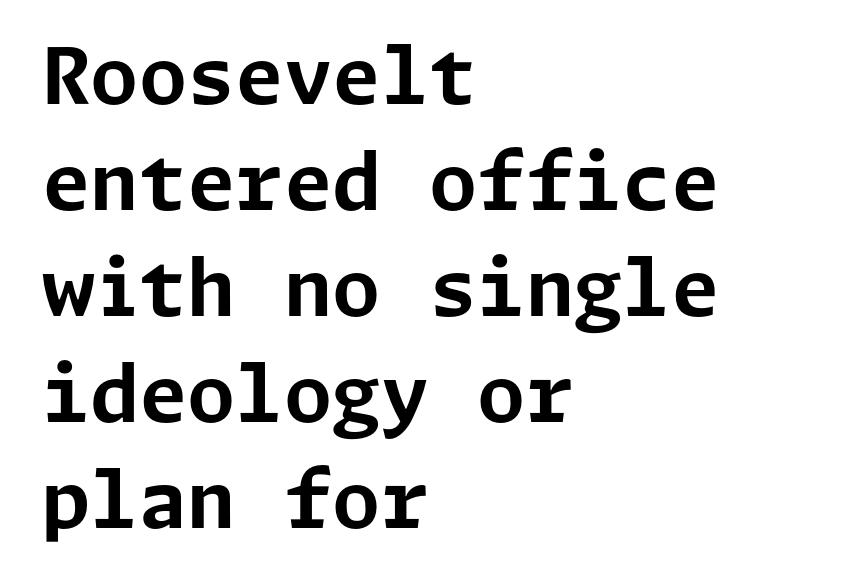
Q: Is the text bold? A: Yes.
Q: Is the text italic (slanted)? A: No, it is upright.
Q: Is the typeface a serif or a sans-serif typeface? A: Sans-serif.
Q: Is the text underlined? A: No.
Q: How is the paragraph aligned? A: Left-aligned.
Q: Is the spacing between letters normal or unusually wide? A: Normal.
Q: Is the spacing between lines tight, normal or loose? A: Normal.
Q: Width (condensed, normal, or wide)? A: Normal.
Q: Stroke contrast? A: Low.
Q: x-height? A: Medium.
